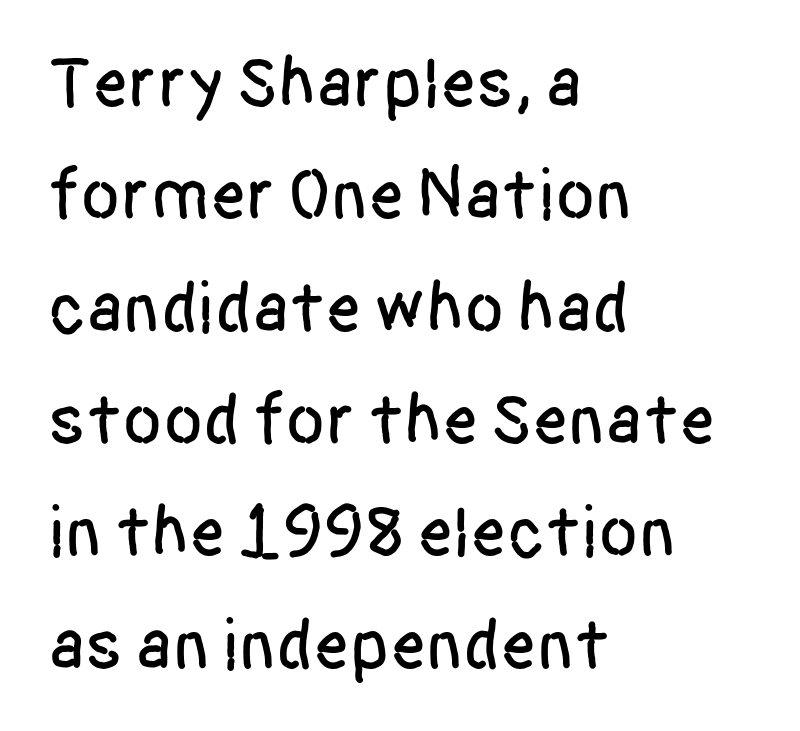
Q: Is the text italic (slanted)? A: No, it is upright.
Q: Is the typeface a serif or a sans-serif typeface? A: Sans-serif.
Q: Is the text underlined? A: No.
Q: How is the paragraph aligned? A: Left-aligned.
Q: Is the spacing between letters normal or unusually wide? A: Normal.
Q: Is the spacing between lines tight, normal or loose? A: Normal.
Q: Width (condensed, normal, or wide)? A: Condensed.
Q: Stroke contrast? A: Low.
Q: x-height? A: Large.
Q: Monospaced? A: No.
